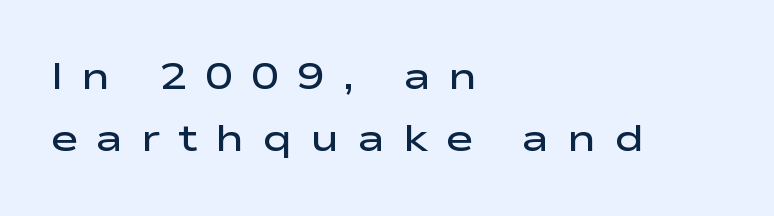
{"serif": "no", "italic": "no", "bold": "semi", "weight": "semibold", "width": "wide", "stroke_contrast": "low", "x_height": "medium", "monospaced": "no", "underline": "no", "align": "left", "line_spacing": "normal", "line_spacing_ratio": 1.64, "letter_spacing": "wide", "letter_spacing_em": 0.46, "glyph_px": 38}
